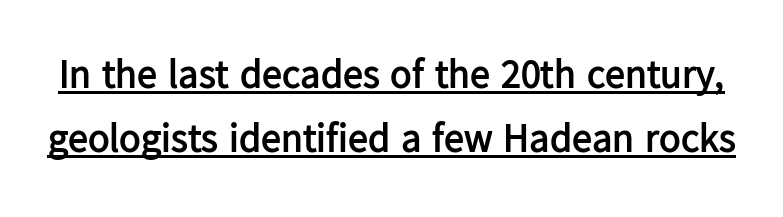
The rendered words wear a rule along their underside. Summary of vertical rhythm: regular, with standard interline spacing. Every letter is thick-stroked: bold, no question. You could not count columns in this text — the font is proportionally spaced. The typeface chosen for these lines omits serifs.
